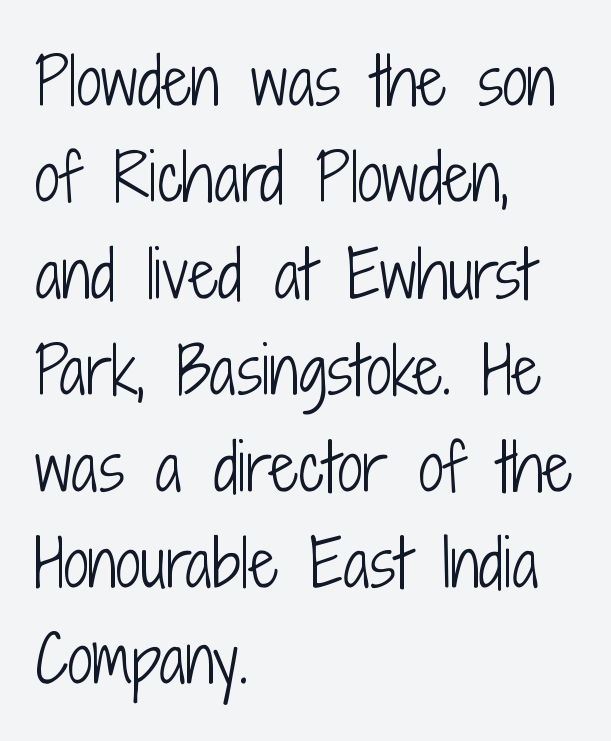
Q: Is the text bold? A: No.
Q: Is the text italic (slanted)? A: No, it is upright.
Q: Is the typeface a serif or a sans-serif typeface? A: Sans-serif.
Q: Is the text underlined? A: No.
Q: How is the paragraph aligned? A: Left-aligned.
Q: Is the spacing between letters normal or unusually wide? A: Normal.
Q: Is the spacing between lines tight, normal or loose? A: Normal.
Q: Width (condensed, normal, or wide)? A: Condensed.
Q: Stroke contrast? A: Low.
Q: x-height? A: Medium.
Q: Monospaced? A: No.
